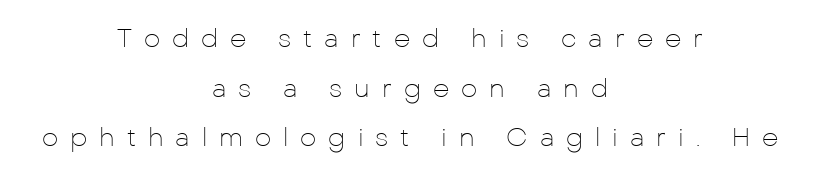
The image shows 26 px text type, upright; set centered, loose line spacing (1.91x), unusually wide letter spacing (+0.46 em), not underlined.
